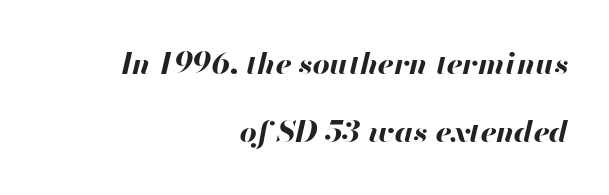
{"italic": "yes", "lean": "right", "slant_degrees": 13, "bold": "yes", "weight": "bold", "width": "normal", "stroke_contrast": "high", "x_height": "small", "monospaced": "no", "underline": "no", "align": "right", "line_spacing": "loose", "line_spacing_ratio": 2.27, "letter_spacing": "normal", "letter_spacing_em": 0.0, "glyph_px": 30}
